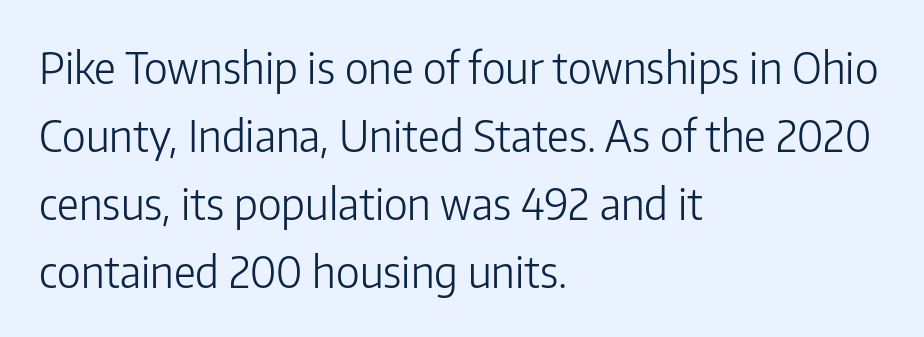
Evenly set lines give the paragraph a standard silhouette. Stroke thickness stays within the range of a standard reading face or lighter. Letters rest on an invisible, unmarked baseline. Unlike a traditional serif, this face leaves its strokes unadorned.
